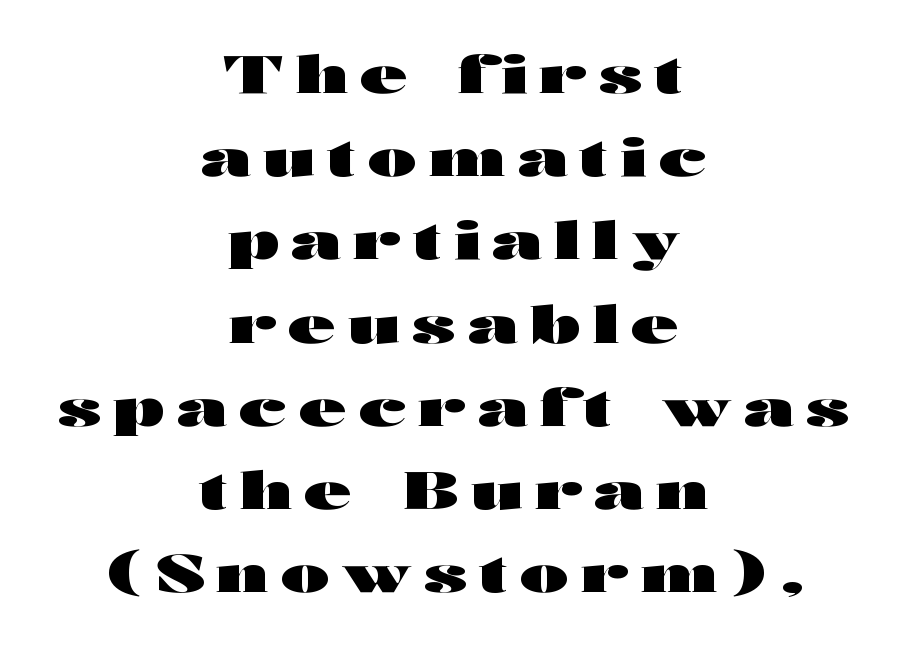
Q: Is the text bold? A: Yes.
Q: Is the text italic (slanted)? A: No, it is upright.
Q: Is the typeface a serif or a sans-serif typeface? A: Serif.
Q: Is the text underlined? A: No.
Q: How is the paragraph aligned? A: Centered.
Q: Is the spacing between letters normal or unusually wide? A: Unusually wide.
Q: Is the spacing between lines tight, normal or loose? A: Normal.
Q: Width (condensed, normal, or wide)? A: Wide.
Q: Stroke contrast? A: High.
Q: x-height? A: Medium.
Q: Monospaced? A: No.
